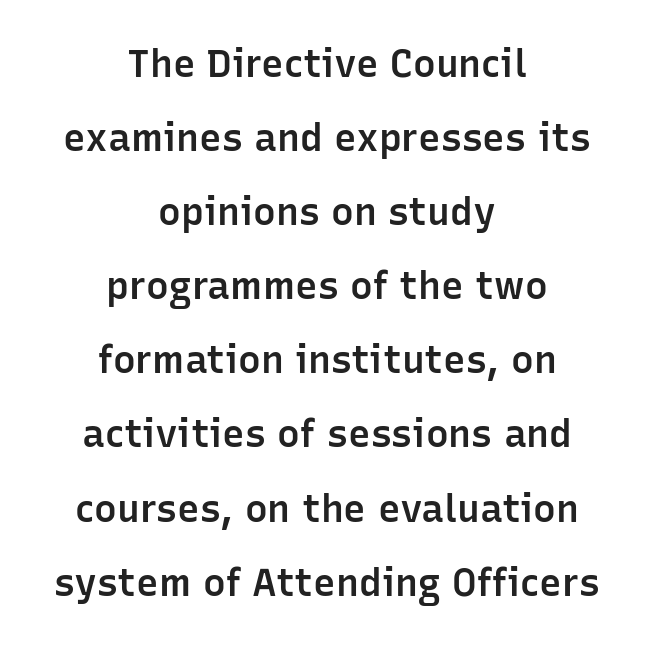
Q: Is the text bold? A: Semi-bold.
Q: Is the text italic (slanted)? A: No, it is upright.
Q: Is the typeface a serif or a sans-serif typeface? A: Sans-serif.
Q: Is the text underlined? A: No.
Q: How is the paragraph aligned? A: Centered.
Q: Is the spacing between letters normal or unusually wide? A: Normal.
Q: Is the spacing between lines tight, normal or loose? A: Loose.
Q: Width (condensed, normal, or wide)? A: Normal.
Q: Stroke contrast? A: Low.
Q: x-height? A: Medium.
Q: Monospaced? A: No.
